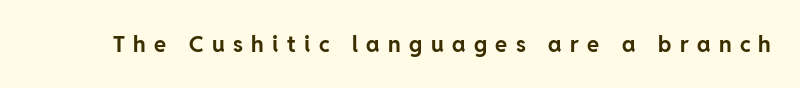
Unlike italic type, these characters show no tilt at all. This is heavy type, rendered in bold. The horizontal fit of the characters is loose and conspicuously gappy. The space beneath each line is pristine and unruled.
